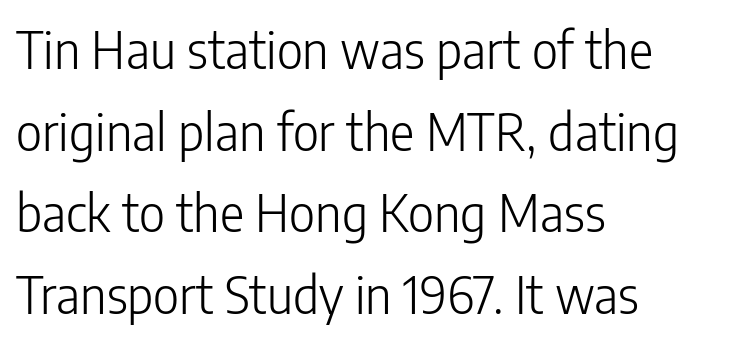
Q: Is the text bold? A: No.
Q: Is the text italic (slanted)? A: No, it is upright.
Q: Is the typeface a serif or a sans-serif typeface? A: Sans-serif.
Q: Is the text underlined? A: No.
Q: How is the paragraph aligned? A: Left-aligned.
Q: Is the spacing between letters normal or unusually wide? A: Normal.
Q: Is the spacing between lines tight, normal or loose? A: Normal.
Q: Width (condensed, normal, or wide)? A: Condensed.
Q: Stroke contrast? A: Low.
Q: x-height? A: Medium.
Q: Monospaced? A: No.
